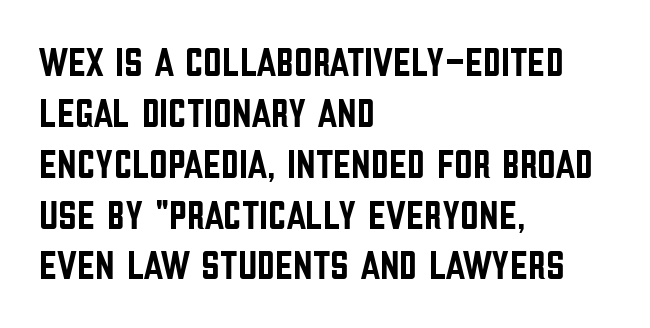
The image shows 41 px condensed sans-serif type, upright; set left-aligned, line spacing 1.24x, normal letter spacing, not underlined; low stroke contrast and a large x-height.
